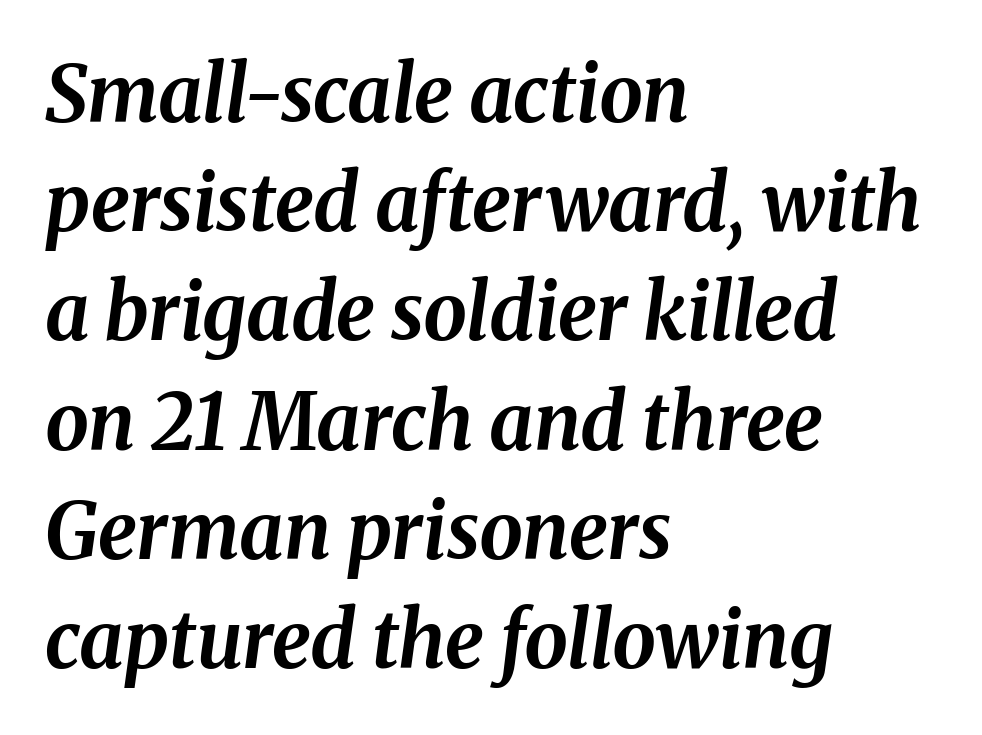
The image shows 78 px bold type, italic (leaning right); set left-aligned, normal line spacing (1.4x), normal letter spacing, not underlined; medium stroke contrast and a medium x-height.
